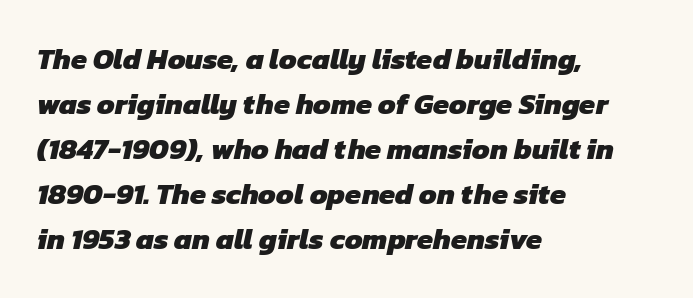
Q: Is the text bold? A: Yes.
Q: Is the typeface a serif or a sans-serif typeface? A: Sans-serif.
Q: Is the text underlined? A: No.
Q: How is the paragraph aligned? A: Left-aligned.
Q: Is the spacing between letters normal or unusually wide? A: Normal.
Q: Is the spacing between lines tight, normal or loose? A: Normal.
Q: Width (condensed, normal, or wide)? A: Normal.
Q: Stroke contrast? A: Low.
Q: x-height? A: Medium.
Q: Monospaced? A: No.
